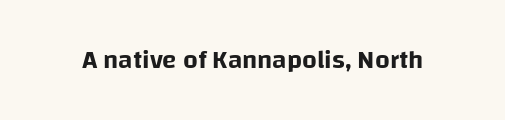
Is there any slant? The stems are plumb. Descenders are the only things crossing below the line. The line texture is even and compact thanks to regular tracking.
